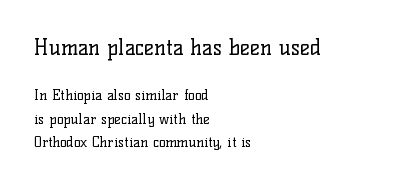
The image shows 21 px text type, upright; set left-aligned, normal line spacing (1.68x), normal letter spacing, not underlined; the first (top) block is 1.5x larger.
